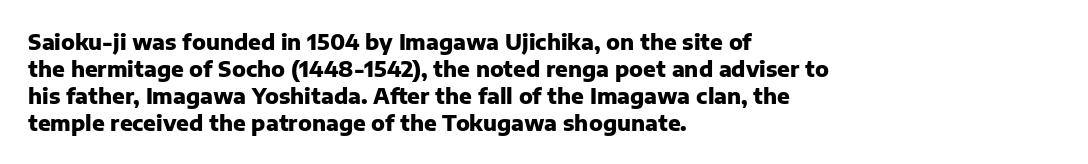
{"italic": "no", "bold": "yes", "underline": "no", "align": "left", "line_spacing": "normal", "line_spacing_ratio": 1.28, "letter_spacing": "normal", "letter_spacing_em": 0.0, "glyph_px": 21}
